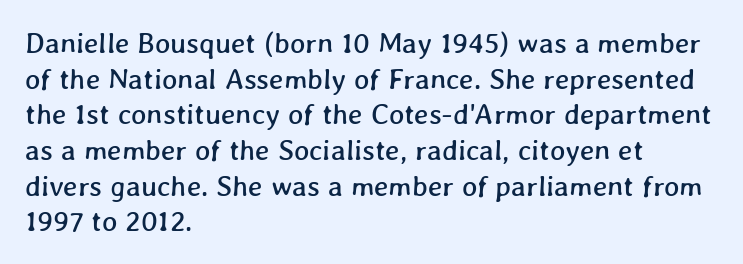
{"width": "normal", "stroke_contrast": "low", "x_height": "medium", "monospaced": "no", "underline": "no", "align": "left", "line_spacing_ratio": 1.23, "letter_spacing": "normal", "letter_spacing_em": 0.0, "glyph_px": 29}
